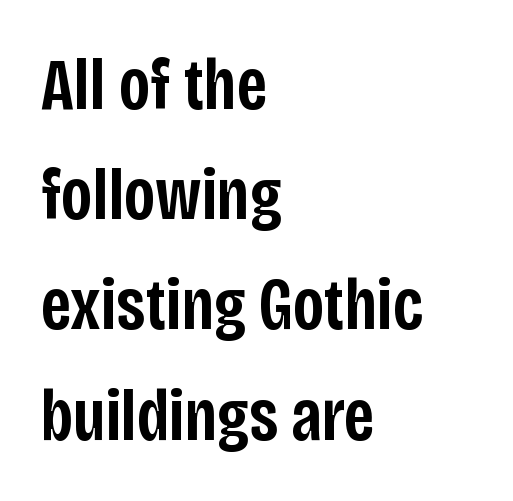
The image shows 73 px semibold, condensed sans-serif type, upright; set left-aligned, normal line spacing (1.51x), normal letter spacing, not underlined; low stroke contrast and a large x-height.
